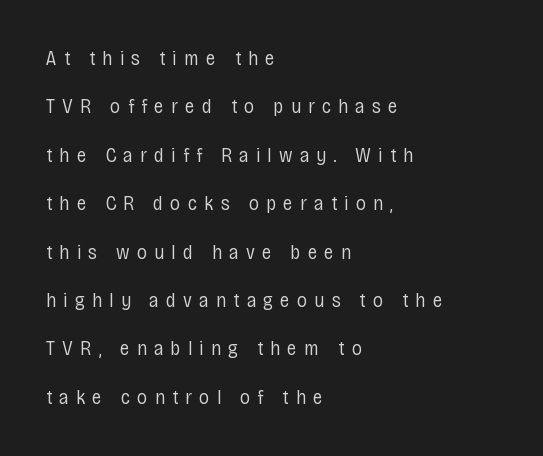
{"italic": "no", "bold": "no", "underline": "no", "align": "left", "line_spacing": "loose", "line_spacing_ratio": 2.42, "letter_spacing": "wide", "letter_spacing_em": 0.36, "glyph_px": 20}
